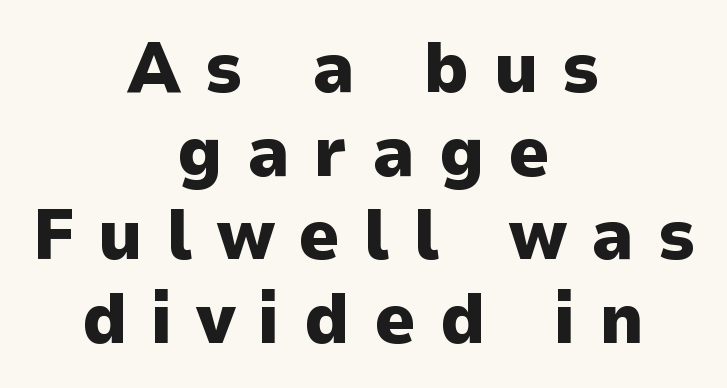
Here the designer chose a conventional face with non-uniform glyph widths. Honestly, the letter spacing is so wide it's the main thing you notice. Regarding serifs, this sample does without them. Style check: upright.
